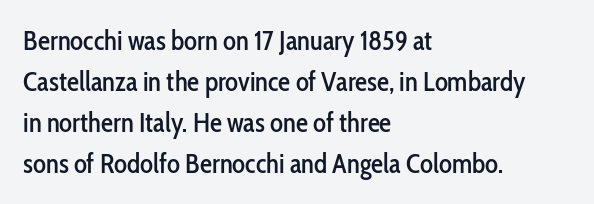
Underlining? Definitely not there. The passage shown stacks its lines at a standard gap. Tall strokes in this sample are plumb rather than angled. Is the block centered? No — it sits flush against the left margin.
